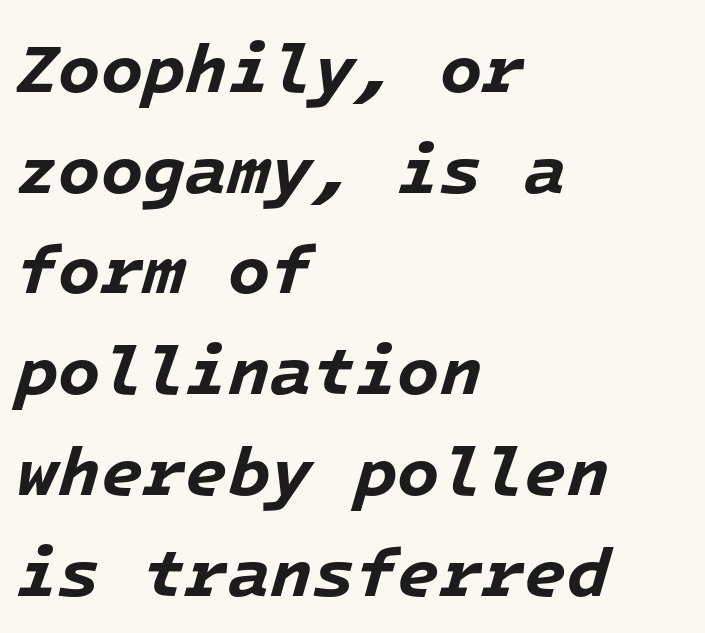
{"italic": "yes", "lean": "right", "slant_degrees": 16, "bold": "yes", "weight": "bold", "width": "normal", "stroke_contrast": "low", "x_height": "medium", "monospaced": "yes", "underline": "no", "align": "left", "line_spacing": "normal", "line_spacing_ratio": 1.46, "letter_spacing": "normal", "letter_spacing_em": 0.0, "glyph_px": 69}
